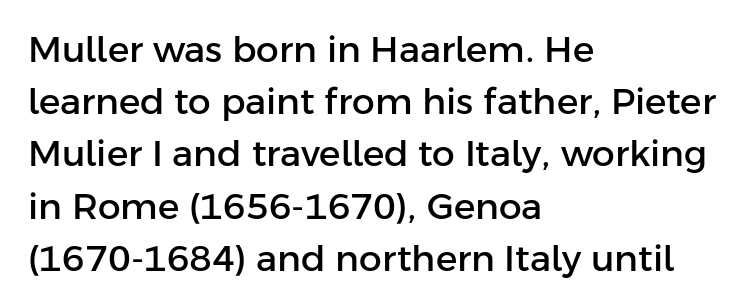
No extra tracking has been applied to these lines. These lines are composed in type without serifs. The vertical gap from one line to the next is medium. Is this a fixed-width face? No — the glyphs have proportional, varying widths. Italic: no, the glyphs are upright roman. The text block is weighted toward the left margin, trailing off unevenly rightward.
